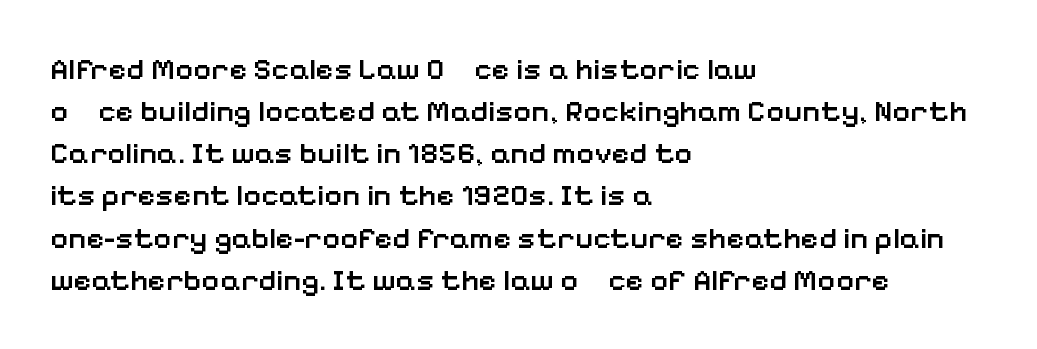
The image shows 31 px semibold sans-serif type, upright; set left-aligned, normal line spacing (1.36x), normal letter spacing, not underlined; low stroke contrast and a medium x-height.
